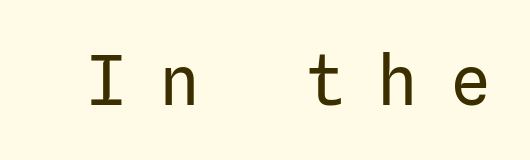
This sample uses an upright cut, with every glyph sitting square on the baseline. To sum up the face: it is a sans, with no serifs. The typeface has the unassuming heft of standard copy or less. The letterforms stand isolated, each surrounded by extra space. Quick note: underline off.
